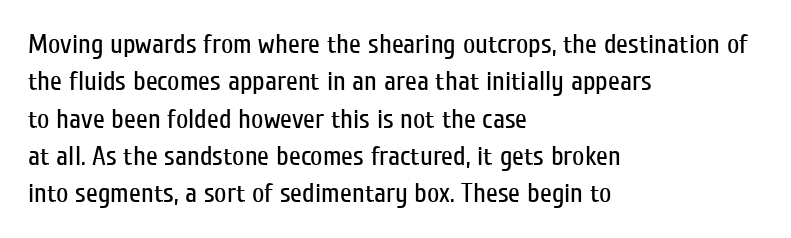
Interline gaps are of average width in this sample. Inter-character spacing is left at the font's built-in metrics. If you drew a line through each stem, it would be perfectly vertical. Words float on clear page, feet unadorned. Each line starts at the same left margin while the right side varies.
